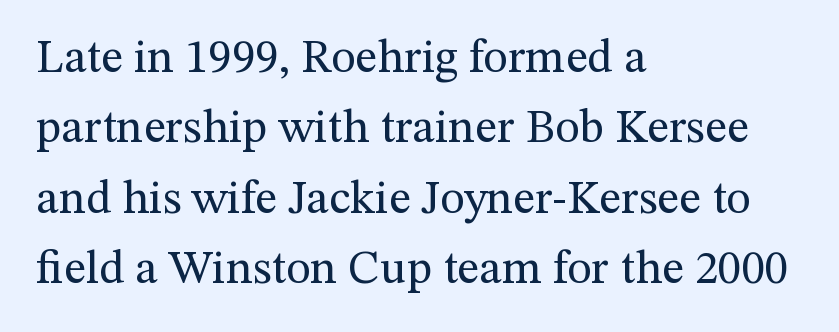
The image shows 47 px regular-weight serif type, upright; set left-aligned, normal line spacing (1.5x), normal letter spacing, not underlined; medium stroke contrast and a medium x-height.
